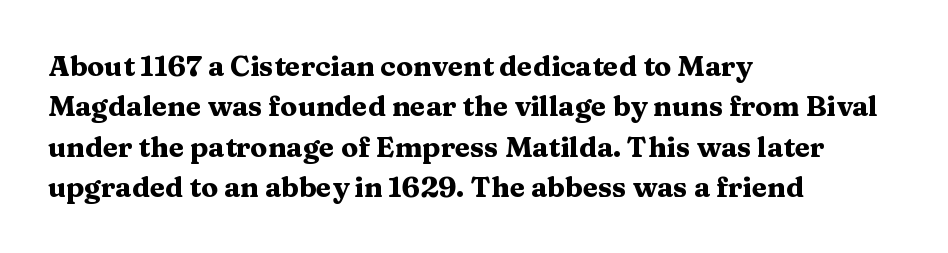
The image shows 28 px heavy, wide serif type, upright; set left-aligned, normal line spacing (1.44x), normal letter spacing, not underlined; medium stroke contrast and a medium x-height.
